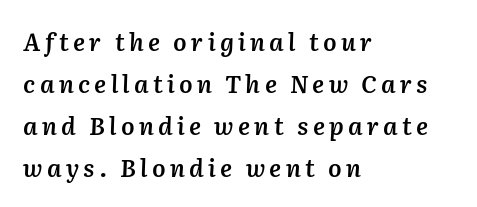
The image shows 24 px text type, italic (leaning right); set left-aligned, line spacing 1.75x, not underlined.
